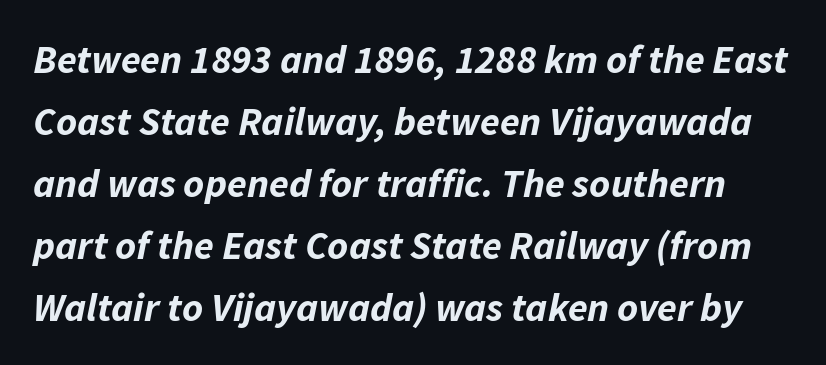
The image shows 40 px bold type, italic (leaning right); set normal line spacing (1.55x), normal letter spacing, not underlined; low stroke contrast and a medium x-height.
